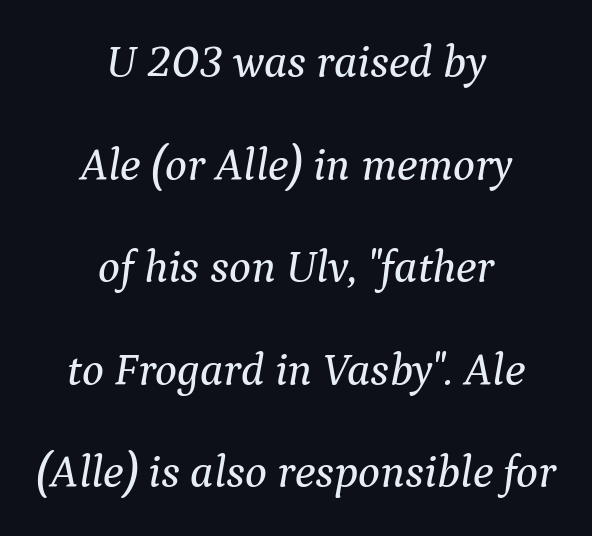
A centered setting, common on invitations and titles, is used for this passage. A typesetter would call this zero additional tracking. The glyphs in this specimen are seriffed. The words here are not underlined. Each letter keeps its own natural width here, so spacing adapts to shape.
